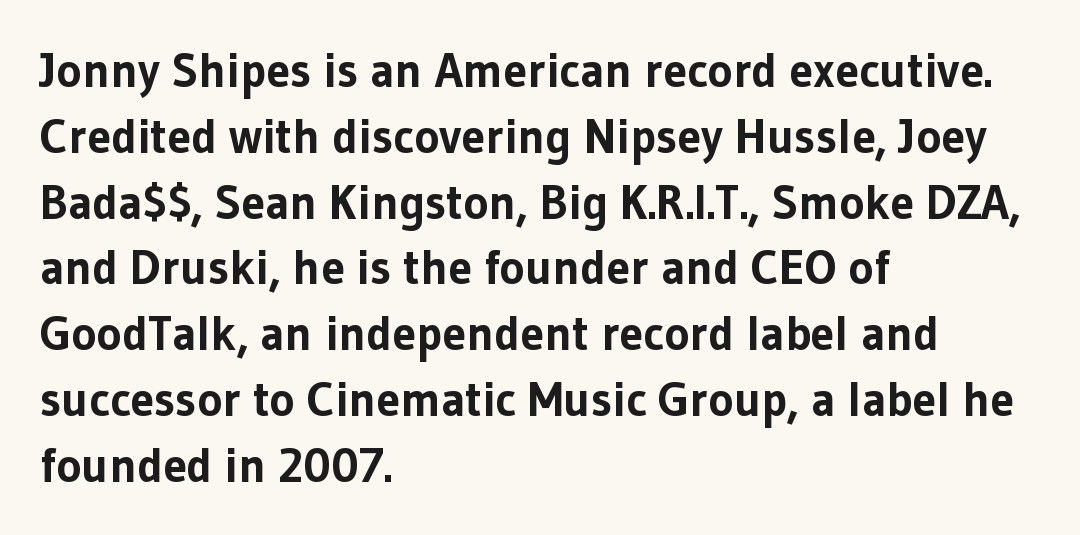
Q: Is the text bold? A: Yes.
Q: Is the text italic (slanted)? A: No, it is upright.
Q: Is the typeface a serif or a sans-serif typeface? A: Sans-serif.
Q: Is the text underlined? A: No.
Q: How is the paragraph aligned? A: Left-aligned.
Q: Is the spacing between letters normal or unusually wide? A: Normal.
Q: Is the spacing between lines tight, normal or loose? A: Normal.
Q: Width (condensed, normal, or wide)? A: Normal.
Q: Stroke contrast? A: Low.
Q: x-height? A: Medium.
Q: Monospaced? A: No.
